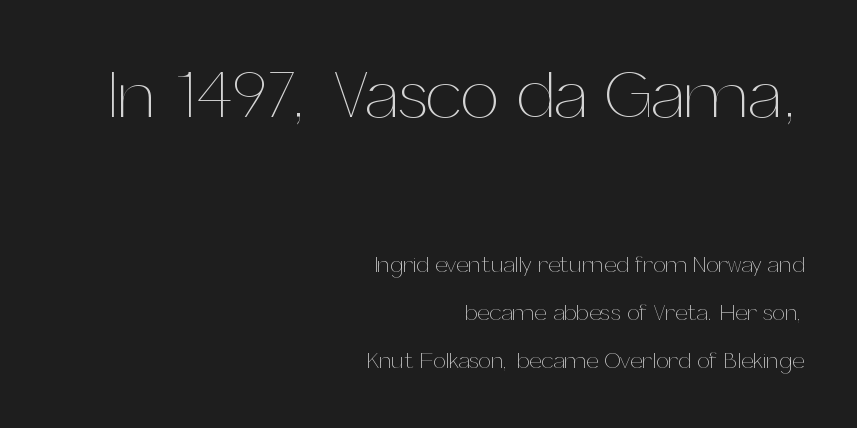
{"italic": "no", "bold": "no", "weight": "thin", "width": "normal", "stroke_contrast": "medium", "x_height": "medium", "monospaced": "no", "underline": "no", "align": "right", "line_spacing": "loose", "line_spacing_ratio": 2.09, "letter_spacing": "normal", "letter_spacing_em": 0.0, "larger_block": "first", "size_ratio": 2.96, "glyph_px": 68}
